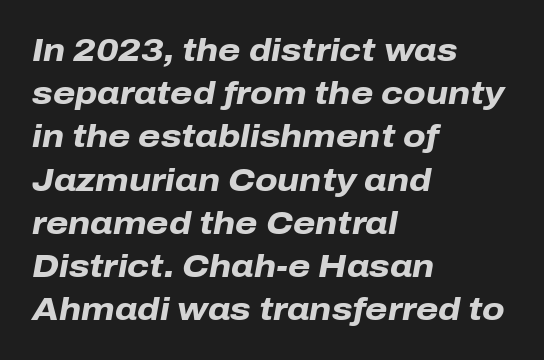
{"italic": "yes", "lean": "right", "slant_degrees": 10, "bold": "yes", "weight": "heavy", "width": "normal", "stroke_contrast": "low", "x_height": "medium", "monospaced": "no", "underline": "no", "align": "left", "line_spacing": "normal", "line_spacing_ratio": 1.35, "letter_spacing": "normal", "letter_spacing_em": 0.0, "glyph_px": 32}
